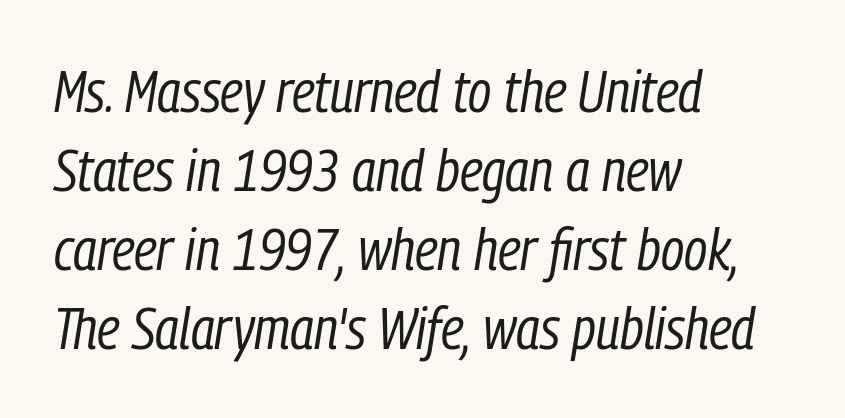
The image shows 59 px regular-weight, condensed type, italic (leaning right); set left-aligned, normal line spacing (1.34x), normal letter spacing, not underlined; low stroke contrast and a medium x-height.
